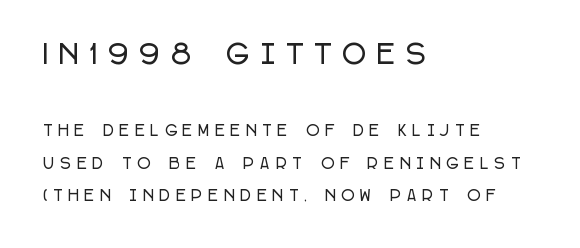
Q: Is the text italic (slanted)? A: No, it is upright.
Q: Is the text underlined? A: No.
Q: How is the paragraph aligned? A: Left-aligned.
Q: Is the spacing between letters normal or unusually wide? A: Unusually wide.
Q: Is the spacing between lines tight, normal or loose? A: Loose.
Q: Which block of text is set in a larger size, the first (top) or the second (bottom)? A: The first (top) one.
